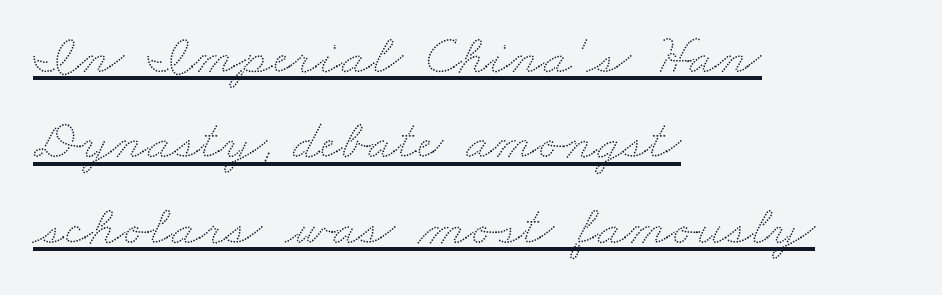
Q: Is the text underlined? A: Yes.
Q: How is the paragraph aligned? A: Left-aligned.
Q: Is the spacing between letters normal or unusually wide? A: Normal.
Q: Is the spacing between lines tight, normal or loose? A: Normal.
Q: Width (condensed, normal, or wide)? A: Wide.
Q: Stroke contrast? A: Low.
Q: x-height? A: Small.
Q: Monospaced? A: No.
